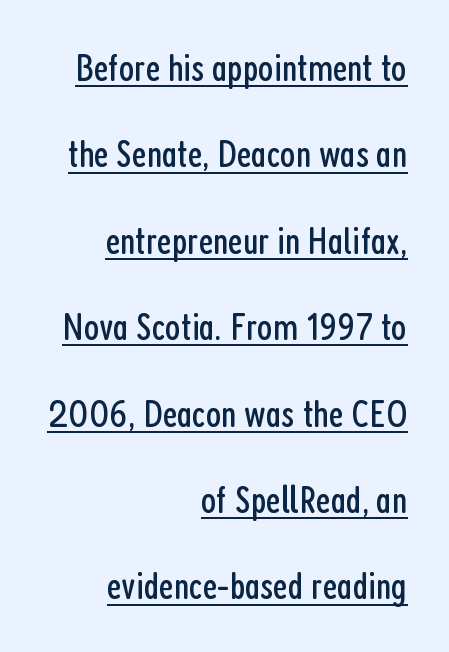
Q: Is the text bold? A: No.
Q: Is the text italic (slanted)? A: No, it is upright.
Q: Is the typeface a serif or a sans-serif typeface? A: Sans-serif.
Q: Is the text underlined? A: Yes.
Q: How is the paragraph aligned? A: Right-aligned.
Q: Is the spacing between letters normal or unusually wide? A: Normal.
Q: Is the spacing between lines tight, normal or loose? A: Loose.
Q: Width (condensed, normal, or wide)? A: Condensed.
Q: Stroke contrast? A: Low.
Q: x-height? A: Medium.
Q: Monospaced? A: No.
